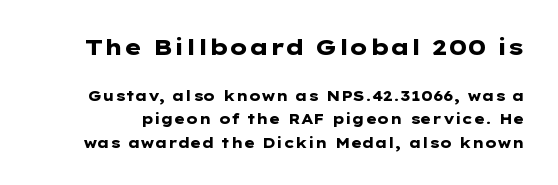
The image shows 22 px bold type, upright; set normal line spacing (1.66x), normal letter spacing, not underlined; the first (top) block is 1.57x larger.
